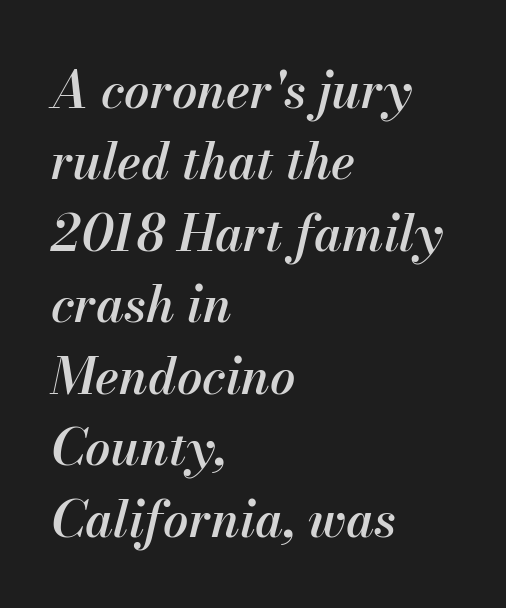
{"italic": "yes", "lean": "right", "slant_degrees": 13, "bold": "semi", "weight": "semibold", "width": "normal", "stroke_contrast": "medium", "x_height": "small", "monospaced": "no", "underline": "no", "align": "left", "line_spacing": "normal", "line_spacing_ratio": 1.43, "letter_spacing": "normal", "letter_spacing_em": 0.0, "glyph_px": 50}
